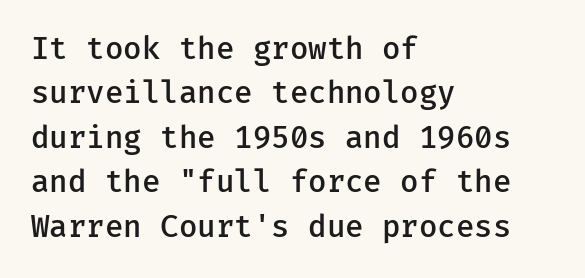
The image shows 30 px semibold sans-serif type, upright, monospaced; set left-aligned, normal line spacing (1.48x), normal letter spacing, not underlined; low stroke contrast and a medium x-height.
